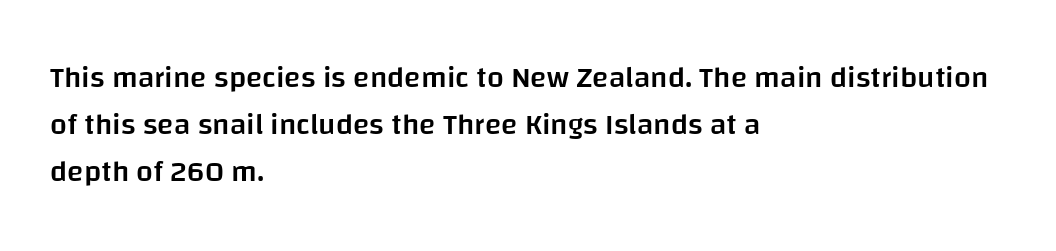
Q: Is the text bold? A: Semi-bold.
Q: Is the text italic (slanted)? A: No, it is upright.
Q: Is the typeface a serif or a sans-serif typeface? A: Sans-serif.
Q: Is the text underlined? A: No.
Q: How is the paragraph aligned? A: Left-aligned.
Q: Is the spacing between letters normal or unusually wide? A: Normal.
Q: Is the spacing between lines tight, normal or loose? A: Normal.
Q: Width (condensed, normal, or wide)? A: Normal.
Q: Stroke contrast? A: Low.
Q: x-height? A: Large.
Q: Monospaced? A: No.
